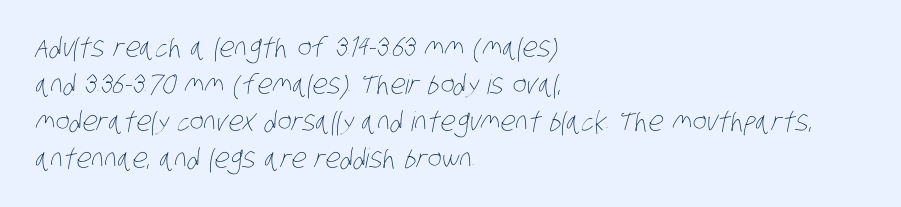
The passage shown is not underscored anywhere. The typesetter chose a ragged-right arrangement here. Letters have the restrained weight of plain body copy at most. Default kerning and tracking; the words read as compact shapes.
